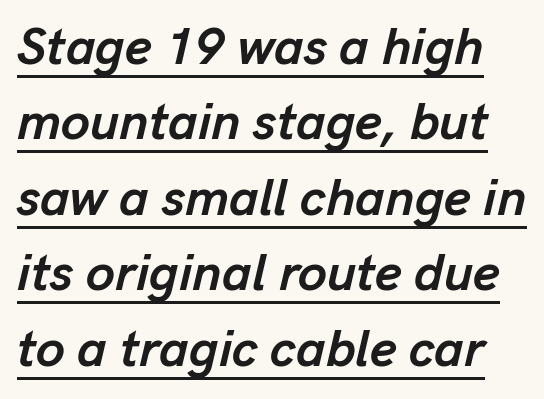
The image shows 52 px semibold type, italic (leaning right); set normal line spacing (1.45x), normal letter spacing, underlined; low stroke contrast and a medium x-height.
